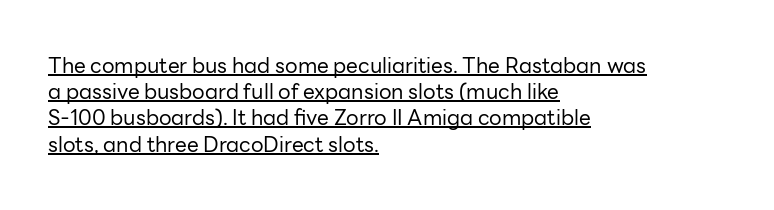
The image shows 21 px text type, upright; set left-aligned, normal line spacing (1.25x), normal letter spacing, underlined.
